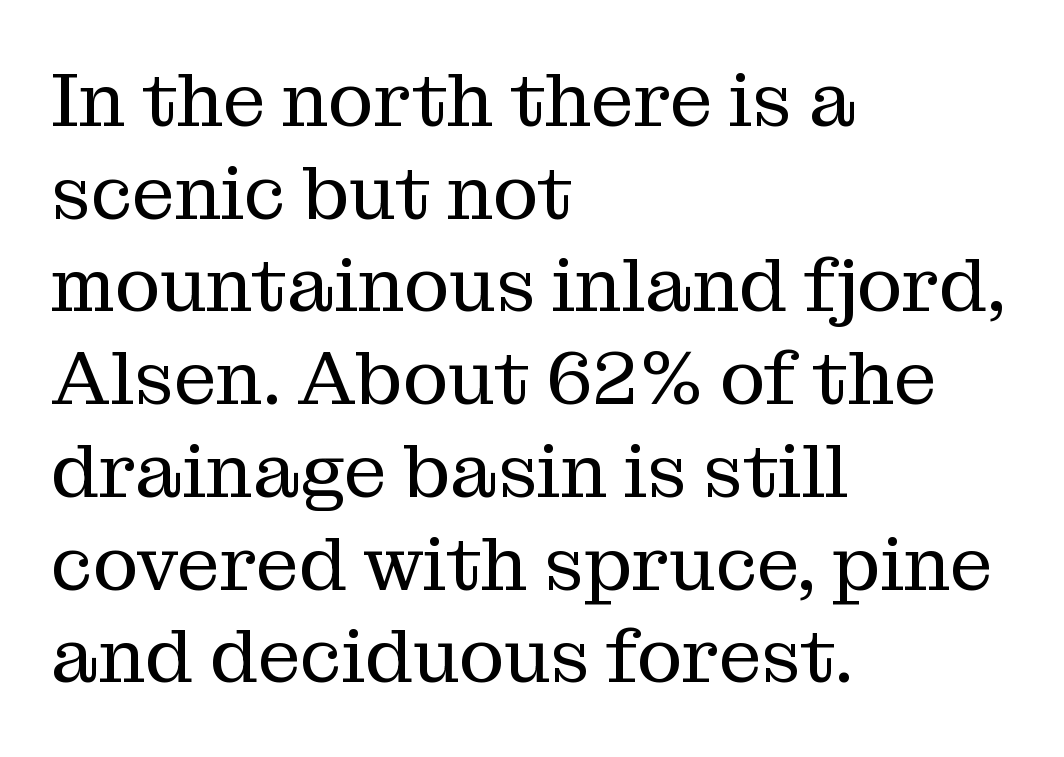
{"serif": "yes", "italic": "no", "bold": "no", "weight": "regular", "width": "normal", "stroke_contrast": "medium", "x_height": "medium", "monospaced": "no", "underline": "no", "align": "left", "line_spacing_ratio": 1.22, "letter_spacing": "normal", "letter_spacing_em": 0.0, "glyph_px": 76}
